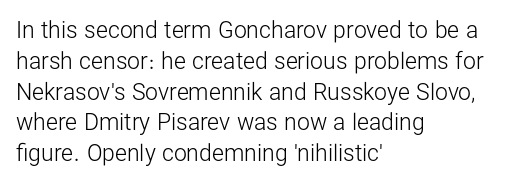
{"italic": "no", "bold": "no", "underline": "no", "align": "left", "line_spacing": "normal", "line_spacing_ratio": 1.34, "letter_spacing": "normal", "letter_spacing_em": 0.0, "glyph_px": 23}
